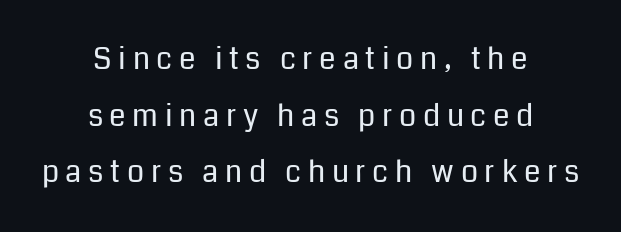
It's the straight-up-and-down kind of type. Do the characters align in a grid? No, the font is proportional. A typesetter would call this heavily tracked-out type. The lines in this sample share a center point and differ in where they start and stop. The weight would be labelled regular, book, light, or lighter still. Regarding serifs, this sample does without them.
